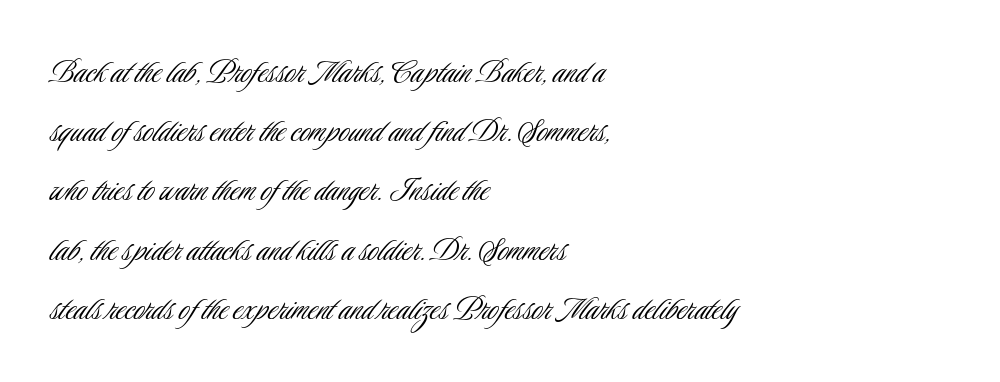
Q: Is the text bold? A: No.
Q: Is the text italic (slanted)? A: Yes.
Q: Is the typeface a serif or a sans-serif typeface? A: Sans-serif.
Q: Is the text underlined? A: No.
Q: How is the paragraph aligned? A: Left-aligned.
Q: Is the spacing between letters normal or unusually wide? A: Normal.
Q: Is the spacing between lines tight, normal or loose? A: Normal.
Q: Width (condensed, normal, or wide)? A: Condensed.
Q: Stroke contrast? A: Low.
Q: x-height? A: Small.
Q: Monospaced? A: No.
